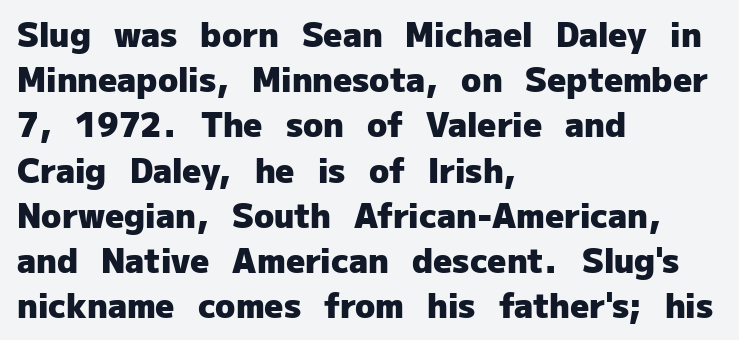
The image shows 33 px heavy sans-serif type, upright; set left-aligned, normal line spacing (1.37x), normal letter spacing, not underlined; low stroke contrast and a medium x-height.
